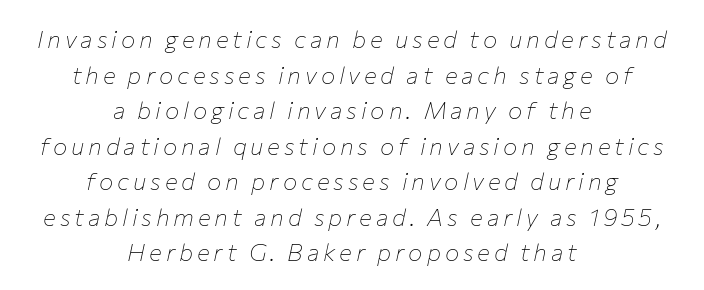
The image shows 24 px text type, italic (leaning right); set centered, normal line spacing (1.48x), not underlined.
